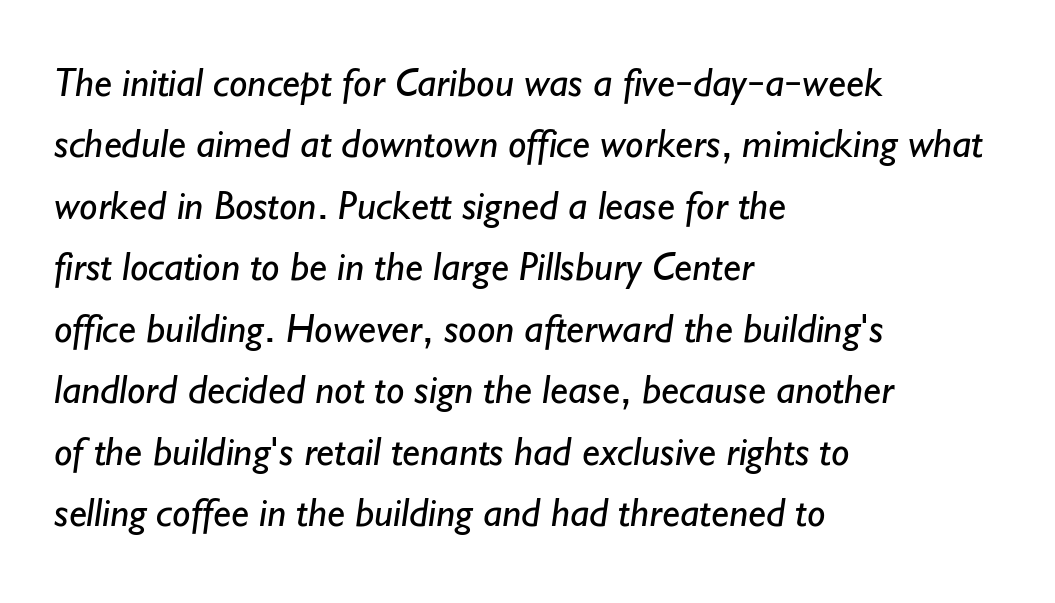
{"serif": "no", "bold": "no", "weight": "regular", "width": "normal", "stroke_contrast": "low", "x_height": "small", "monospaced": "no", "underline": "no", "align": "left", "line_spacing": "normal", "line_spacing_ratio": 1.5, "letter_spacing": "normal", "letter_spacing_em": 0.0, "glyph_px": 41}
